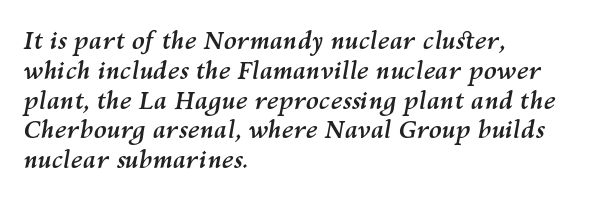
The image shows 24 px bold type, italic (leaning right); set left-aligned, line spacing 1.24x, normal letter spacing, not underlined.
